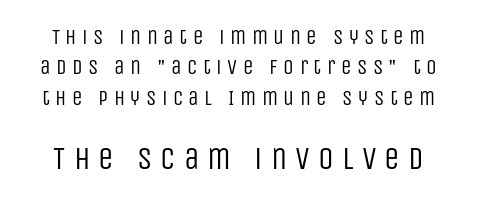
Q: Is the text bold? A: No.
Q: Is the text italic (slanted)? A: No, it is upright.
Q: Is the typeface a serif or a sans-serif typeface? A: Sans-serif.
Q: Is the text underlined? A: No.
Q: Is the spacing between letters normal or unusually wide? A: Unusually wide.
Q: Is the spacing between lines tight, normal or loose? A: Normal.
Q: Which block of text is set in a larger size, the first (top) or the second (bottom)? A: The second (bottom) one.
Q: Width (condensed, normal, or wide)? A: Condensed.
Q: Stroke contrast? A: Low.
Q: x-height? A: Large.
Q: Monospaced? A: No.
